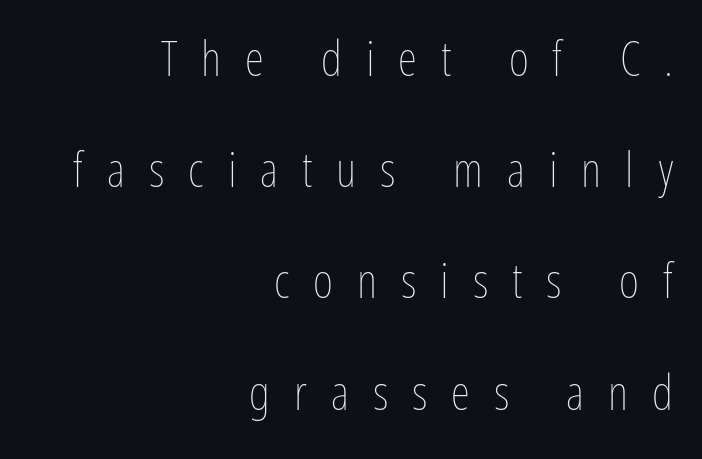
{"italic": "no", "bold": "no", "weight": "thin", "width": "condensed", "stroke_contrast": "low", "x_height": "medium", "monospaced": "no", "underline": "no", "align": "right", "line_spacing": "loose", "line_spacing_ratio": 2.27, "letter_spacing": "wide", "letter_spacing_em": 0.49, "glyph_px": 49}
